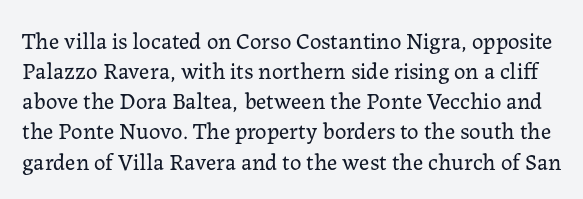
Stems and bowls with no extra thickness — not bold. Vertically, the passage feels balanced, rows spaced as you'd expect. Look at the tracking — it's just the regular setting, nothing added. The words here are not underlined.
